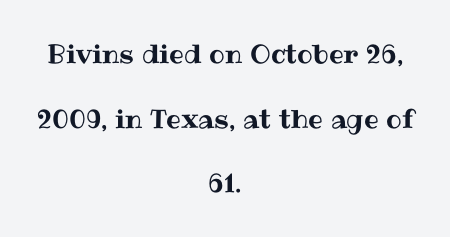
Q: Is the text italic (slanted)? A: No, it is upright.
Q: Is the text underlined? A: No.
Q: How is the paragraph aligned? A: Centered.
Q: Is the spacing between letters normal or unusually wide? A: Normal.
Q: Is the spacing between lines tight, normal or loose? A: Loose.
